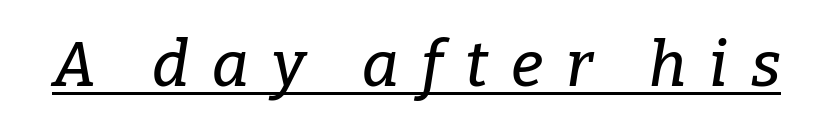
{"serif": "yes", "italic": "yes", "lean": "right", "slant_degrees": 9, "width": "normal", "stroke_contrast": "low", "x_height": "medium", "monospaced": "no", "underline": "yes", "letter_spacing": "wide", "letter_spacing_em": 0.36, "glyph_px": 63}
